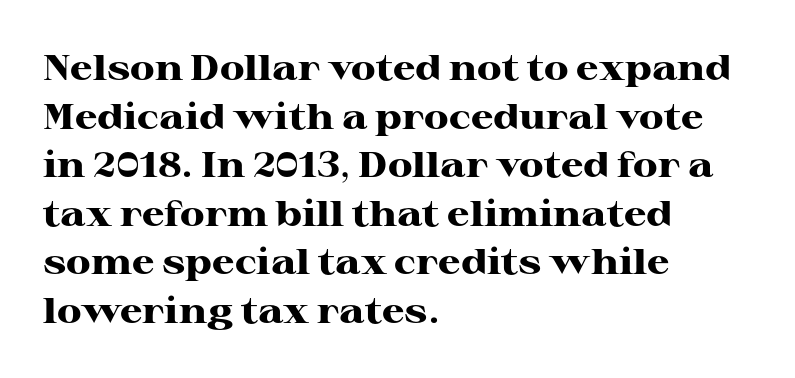
{"serif": "yes", "italic": "no", "bold": "yes", "weight": "heavy", "width": "wide", "stroke_contrast": "high", "x_height": "medium", "monospaced": "no", "underline": "no", "align": "left", "line_spacing": "normal", "line_spacing_ratio": 1.35, "letter_spacing": "normal", "letter_spacing_em": 0.0, "glyph_px": 36}
